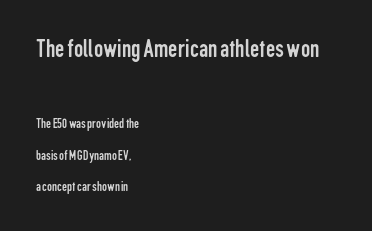
The image shows 26 px text type, upright; set left-aligned, loose line spacing (2.27x), normal letter spacing, not underlined; the first (top) block is 1.86x larger.
